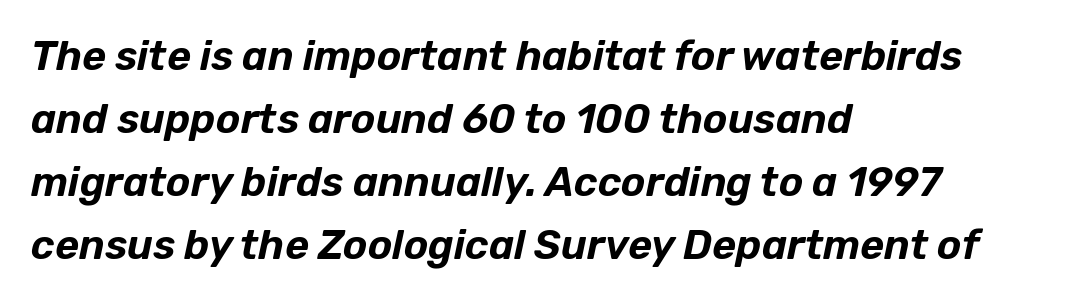
{"italic": "yes", "lean": "right", "slant_degrees": 12, "width": "normal", "stroke_contrast": "low", "x_height": "medium", "monospaced": "no", "underline": "no", "align": "left", "line_spacing": "normal", "line_spacing_ratio": 1.54, "letter_spacing": "normal", "letter_spacing_em": 0.0, "glyph_px": 41}
